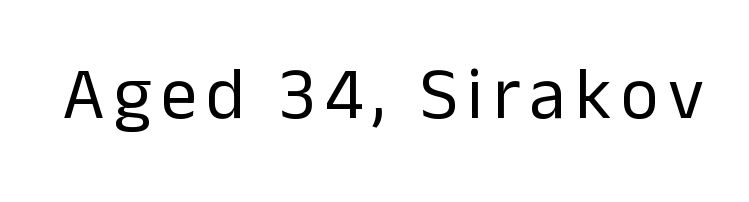
If you drew a line through each stem, it would be perfectly vertical. Letters rest on an invisible, unmarked baseline. The face used here is proportionally spaced, like ordinary book or web type. The typeface chosen for these lines omits serifs.
